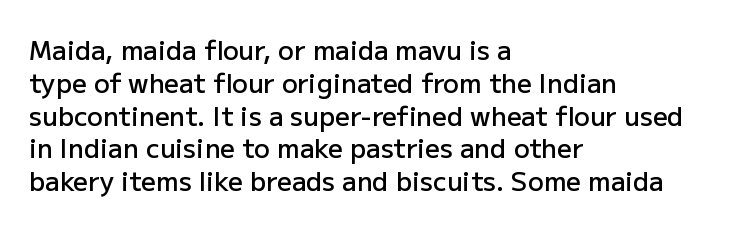
{"italic": "no", "bold": "semi", "underline": "no", "align": "left", "line_spacing": "normal", "line_spacing_ratio": 1.26, "letter_spacing": "normal", "letter_spacing_em": 0.0, "glyph_px": 26}
